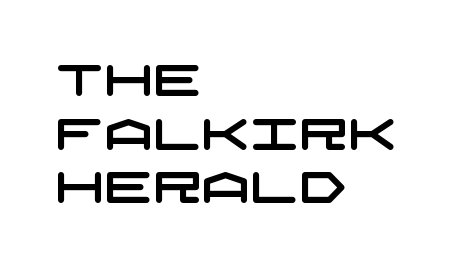
{"serif": "no", "width": "wide", "stroke_contrast": "low", "x_height": "large", "underline": "no", "align": "left", "line_spacing": "normal", "line_spacing_ratio": 1.25, "letter_spacing": "normal", "letter_spacing_em": 0.0, "glyph_px": 43}
